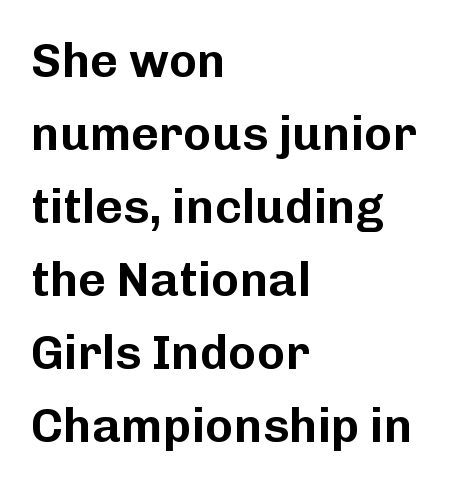
Examine the stroke ends and you'll find no serifs. Descender tails drop into unmarked territory. The letters stand straight up with perfectly vertical stems. Notice how descenders clear the ascenders below comfortably — that's standard leading.
